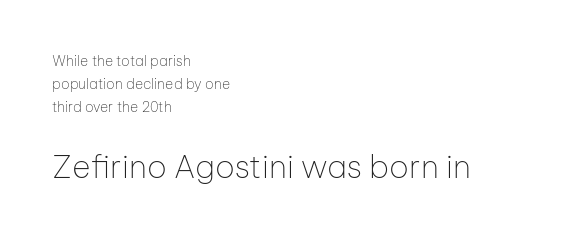
Which of the two is more prominent by size? The second, at the bottom. Notice how descenders clear the ascenders below comfortably — that's standard leading. Underline: absent. The passage shown is typed in a proportional face where columns would drift.
